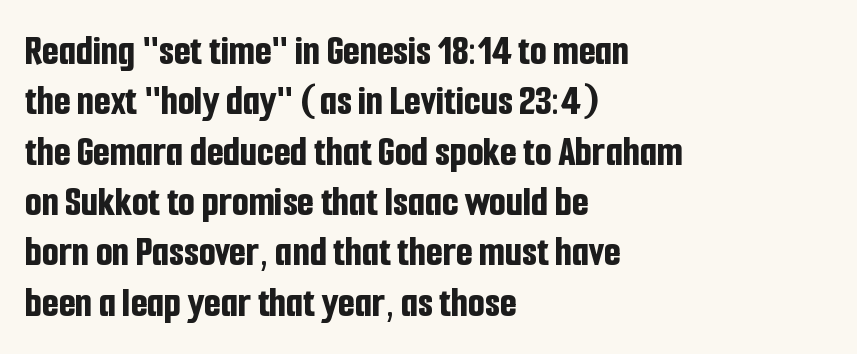
The image shows 43 px bold, condensed sans-serif type, upright; set left-aligned, line spacing 1.17x, normal letter spacing, not underlined; low stroke contrast and a medium x-height.
